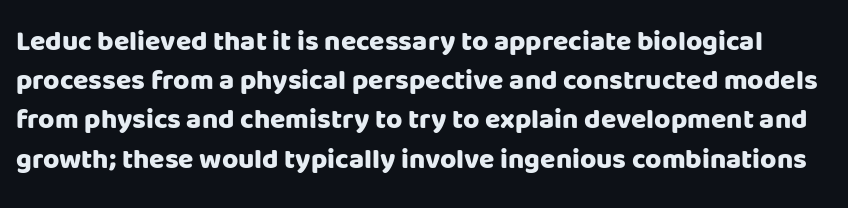
Q: Is the text bold? A: Yes.
Q: Is the text italic (slanted)? A: No, it is upright.
Q: Is the typeface a serif or a sans-serif typeface? A: Sans-serif.
Q: Is the text underlined? A: No.
Q: Is the spacing between letters normal or unusually wide? A: Normal.
Q: Is the spacing between lines tight, normal or loose? A: Normal.
Q: Width (condensed, normal, or wide)? A: Normal.
Q: Stroke contrast? A: Low.
Q: x-height? A: Large.
Q: Monospaced? A: No.
